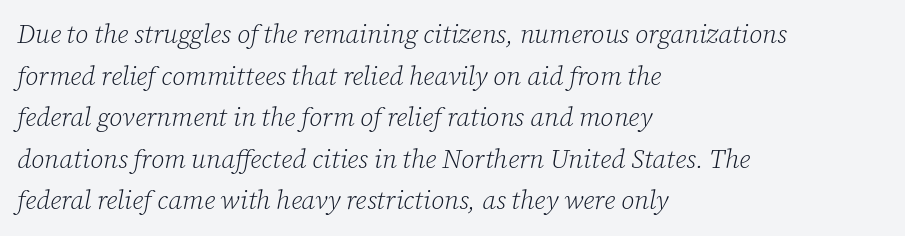
{"italic": "yes", "lean": "right", "slant_degrees": 12, "bold": "no", "underline": "no", "align": "left", "line_spacing": "normal", "line_spacing_ratio": 1.6, "letter_spacing": "normal", "letter_spacing_em": 0.0, "glyph_px": 26}
